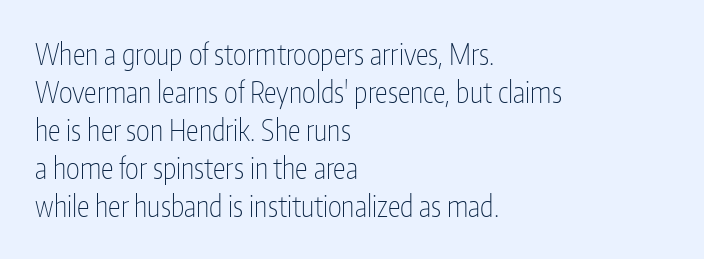
Heft: none added — not bold. The passage shown is typed in a proportional face where columns would drift. The foot of each line stays bare and open. I'd call this a sans setting — the letters go barefoot. The letters stand straight up with perfectly vertical stems. The typesetter chose a ragged-right arrangement here.
